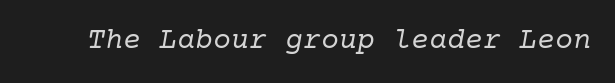
{"serif": "yes", "italic": "yes", "lean": "right", "slant_degrees": 10, "bold": "no", "weight": "regular", "width": "normal", "stroke_contrast": "low", "x_height": "medium", "underline": "no", "letter_spacing": "normal", "letter_spacing_em": 0.0, "glyph_px": 30}
